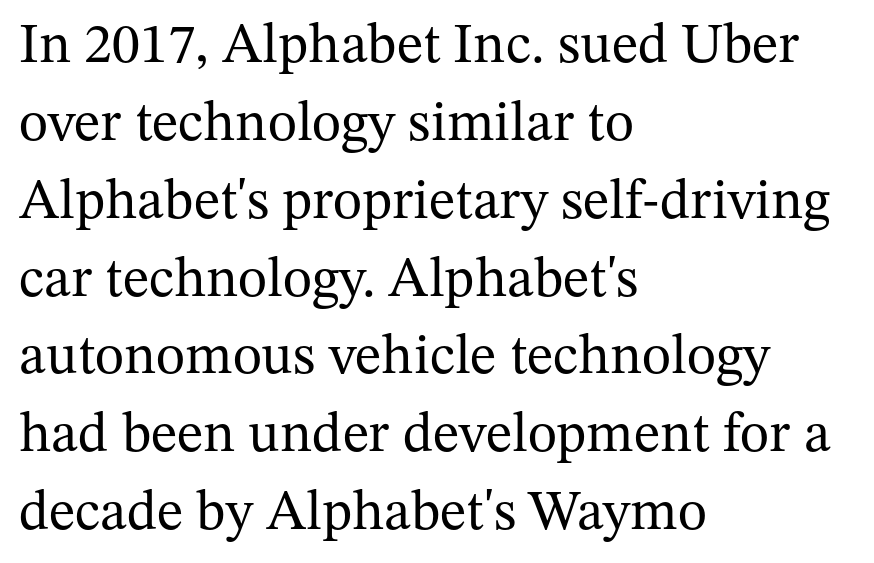
Varying glyph widths throughout — classic text-font behaviour. This rendering features lettering with no underline. This is roman type, the default non-slanted kind. Words appear dense and cohesive because spacing is normal. The paragraph shown leans on its left margin.
